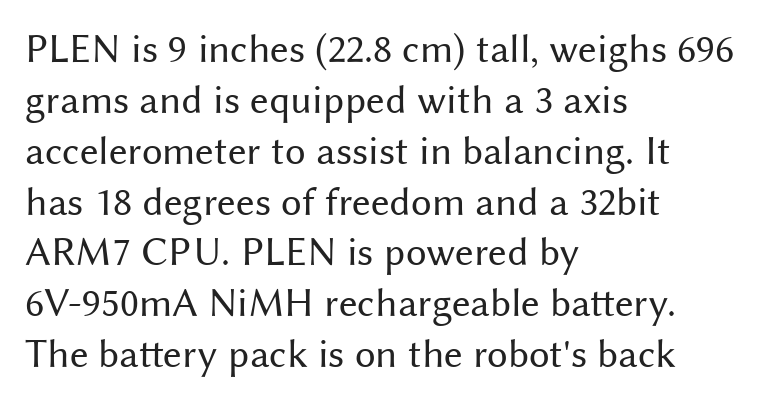
Look at the tracking — it's just the regular setting, nothing added. Weight: regular or lighter. Designer's note — italics off, roman on. Typographically, this falls in the sans-serif category. Decoration check: the copy has no underline.
